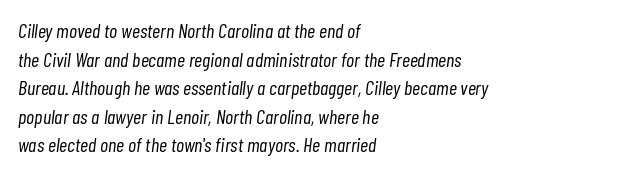
Q: Is the text bold? A: No.
Q: Is the text italic (slanted)? A: Yes, it leans right by about 7 degrees.
Q: Is the text underlined? A: No.
Q: How is the paragraph aligned? A: Left-aligned.
Q: Is the spacing between letters normal or unusually wide? A: Normal.
Q: Is the spacing between lines tight, normal or loose? A: Normal.
